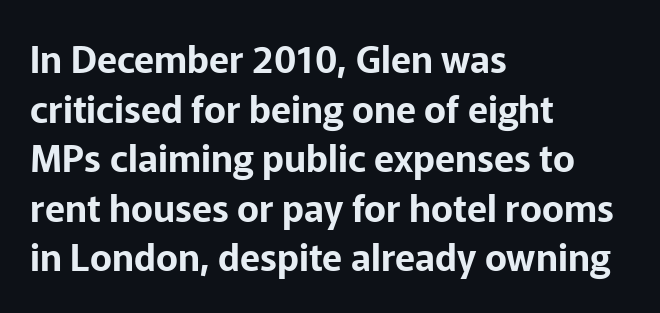
Q: Is the text italic (slanted)? A: No, it is upright.
Q: Is the typeface a serif or a sans-serif typeface? A: Sans-serif.
Q: Is the text underlined? A: No.
Q: How is the paragraph aligned? A: Left-aligned.
Q: Is the spacing between letters normal or unusually wide? A: Normal.
Q: Is the spacing between lines tight, normal or loose? A: Normal.
Q: Width (condensed, normal, or wide)? A: Normal.
Q: Stroke contrast? A: Low.
Q: x-height? A: Medium.
Q: Monospaced? A: No.
